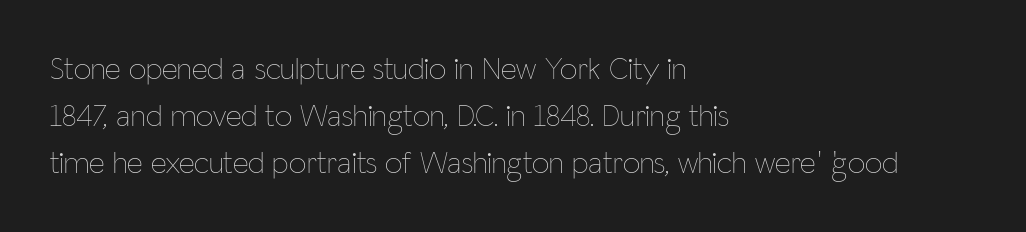
The image shows 31 px thin, condensed type, upright; set left-aligned, normal line spacing (1.51x), normal letter spacing, not underlined; low stroke contrast and a medium x-height.
